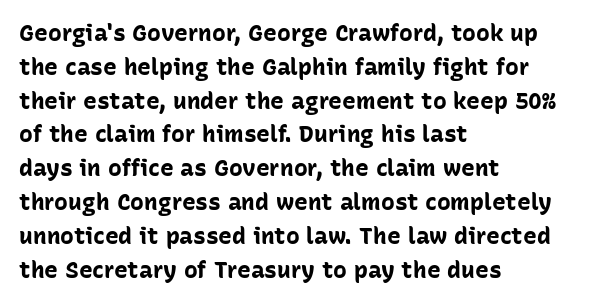
{"italic": "no", "bold": "yes", "underline": "no", "align": "left", "line_spacing": "normal", "line_spacing_ratio": 1.47, "letter_spacing": "normal", "letter_spacing_em": 0.0, "glyph_px": 23}
